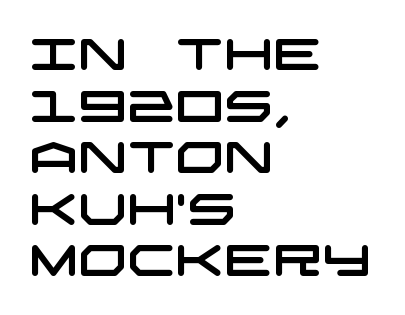
Q: Is the typeface a serif or a sans-serif typeface? A: Sans-serif.
Q: Is the text underlined? A: No.
Q: How is the paragraph aligned? A: Left-aligned.
Q: Is the spacing between letters normal or unusually wide? A: Normal.
Q: Width (condensed, normal, or wide)? A: Wide.
Q: Stroke contrast? A: Low.
Q: x-height? A: Large.
